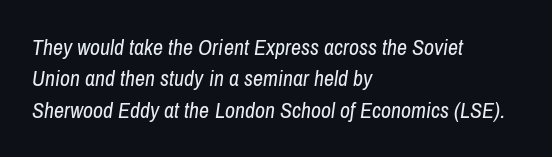
{"italic": "yes", "lean": "right", "slant_degrees": 8, "bold": "no", "underline": "no", "align": "left", "line_spacing": "normal", "line_spacing_ratio": 1.43, "letter_spacing": "normal", "letter_spacing_em": 0.0, "glyph_px": 22}
